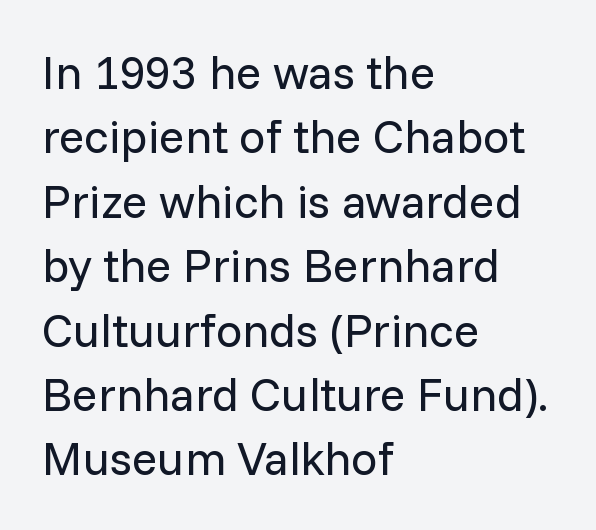
The image shows 47 px regular-weight sans-serif type, upright; set left-aligned, normal line spacing (1.37x), normal letter spacing, not underlined; low stroke contrast and a medium x-height.
